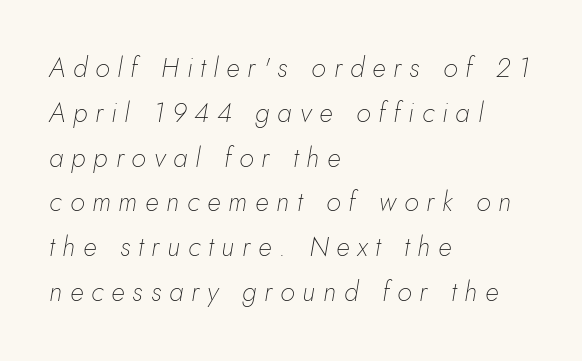
{"italic": "yes", "lean": "right", "slant_degrees": 10, "bold": "no", "underline": "no", "align": "left", "line_spacing": "normal", "line_spacing_ratio": 1.66, "letter_spacing": "wide", "letter_spacing_em": 0.29, "glyph_px": 27}
